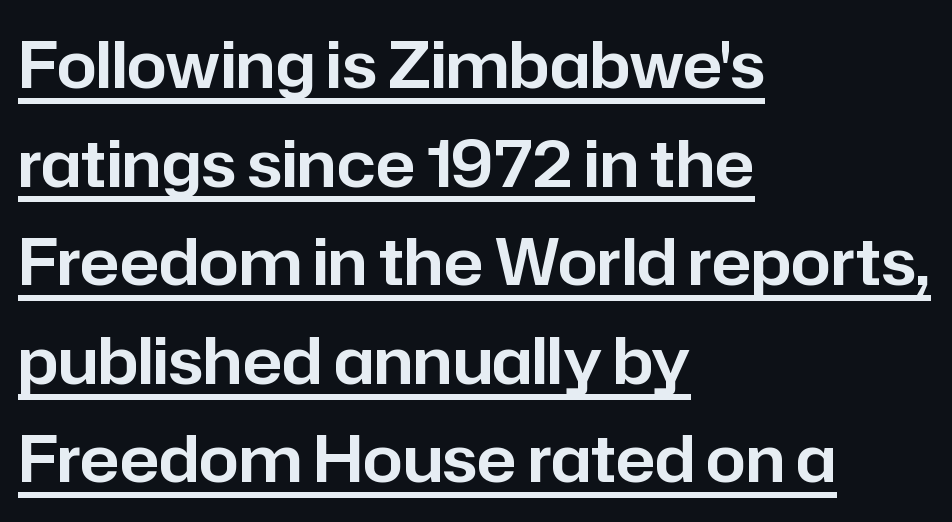
To sum up the face: it is a sans, with no serifs. A roman cut, with each character standing at attention. Look at the tracking — it's just the regular setting, nothing added. The face used here appears with an underline applied. Reading down the block, your eye returns to a fixed left position each line.
